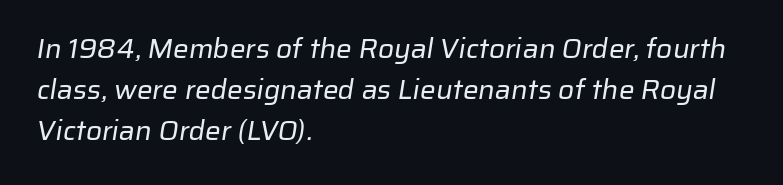
{"serif": "no", "bold": "no", "weight": "regular", "width": "normal", "stroke_contrast": "low", "x_height": "medium", "monospaced": "no", "underline": "no", "align": "left", "line_spacing": "normal", "line_spacing_ratio": 1.47, "letter_spacing": "normal", "letter_spacing_em": 0.0, "glyph_px": 28}
